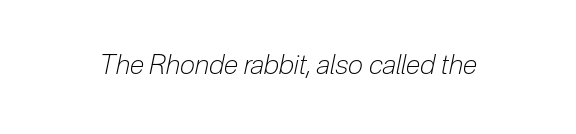
Q: Is the text bold? A: No.
Q: Is the text italic (slanted)? A: Yes, it leans right by about 12 degrees.
Q: Is the text underlined? A: No.
Q: Is the spacing between letters normal or unusually wide? A: Normal.
